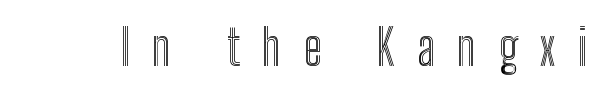
{"italic": "no", "width": "condensed", "x_height": "medium", "monospaced": "no", "underline": "no", "letter_spacing": "wide", "letter_spacing_em": 0.46, "glyph_px": 49}
